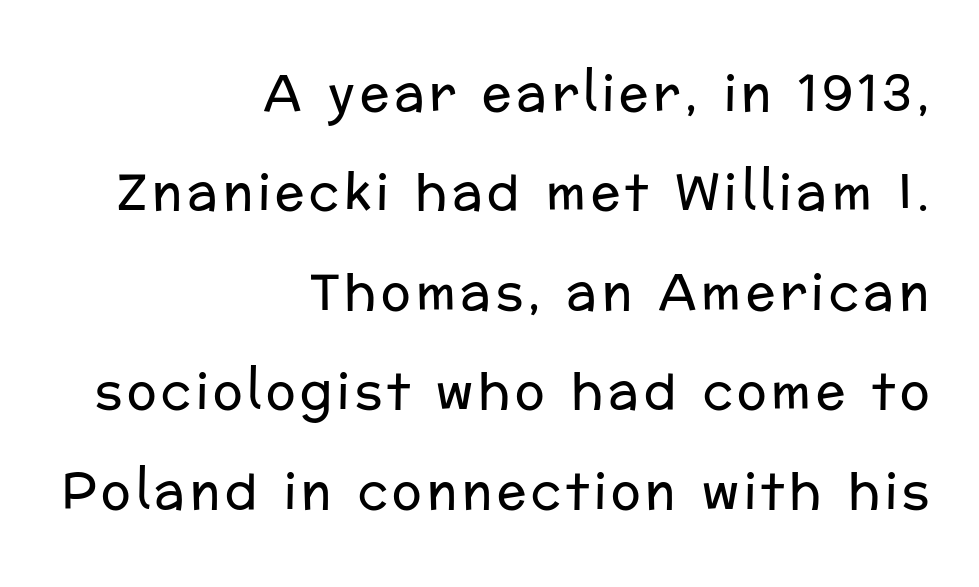
{"serif": "no", "italic": "no", "bold": "no", "weight": "regular", "width": "normal", "stroke_contrast": "low", "x_height": "medium", "monospaced": "no", "underline": "no", "align": "right", "line_spacing": "loose", "line_spacing_ratio": 2.03, "glyph_px": 49}
